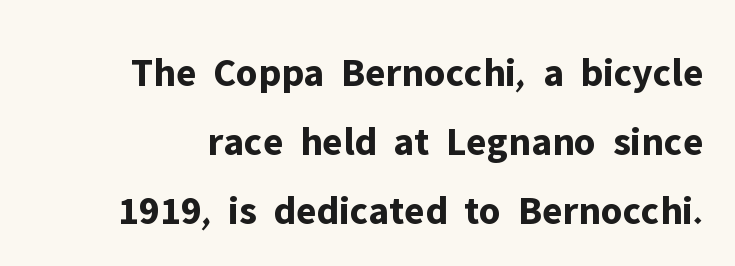
The image shows 41 px bold sans-serif type, upright; set normal line spacing (1.68x), normal letter spacing, not underlined; low stroke contrast and a medium x-height.
